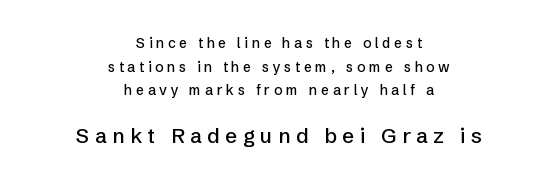
Between one letter and the next there's a generous, obvious gap. Does the lettering tilt? It doesn't — this is upright. Summary of vertical rhythm: regular, with standard interline spacing. Line starts and ends both wander, symmetrically. Underline: absent. You get the small type first, then a jump to larger type.
